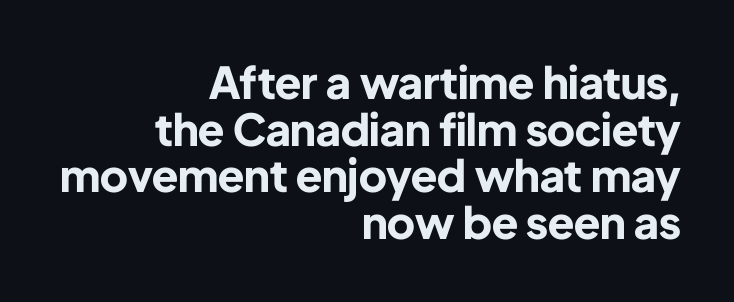
Q: Is the text bold? A: Yes.
Q: Is the text italic (slanted)? A: No, it is upright.
Q: Is the typeface a serif or a sans-serif typeface? A: Sans-serif.
Q: Is the text underlined? A: No.
Q: How is the paragraph aligned? A: Right-aligned.
Q: Is the spacing between letters normal or unusually wide? A: Normal.
Q: Is the spacing between lines tight, normal or loose? A: Tight.
Q: Width (condensed, normal, or wide)? A: Normal.
Q: Stroke contrast? A: Low.
Q: x-height? A: Medium.
Q: Monospaced? A: No.
